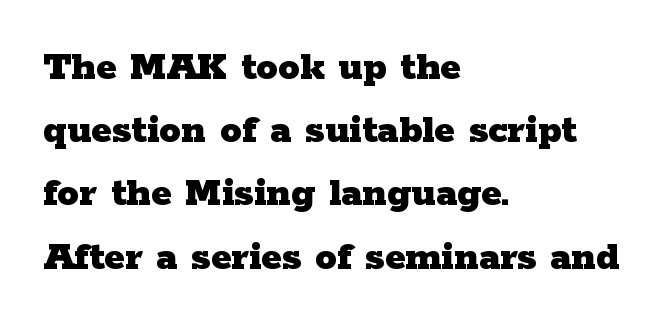
Posture: straight, roman, zero tilt. The baseline area is clear. Heavy-handed strokes throughout: this text is bold. Successive baselines arrive at the customary interval. Is this a fixed-width face? No — the glyphs have proportional, varying widths. Each line starts at the same left margin while the right side varies.
